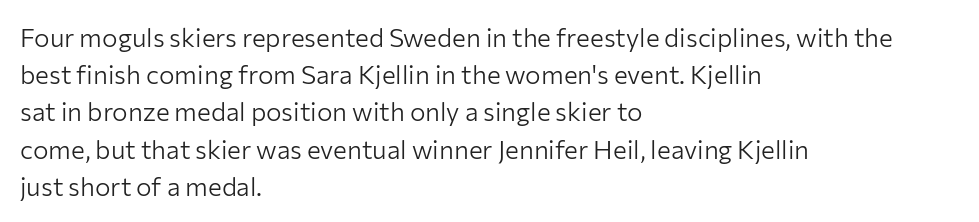
The rendering anchors every line to the left-hand side. A clean baseline with only descenders dipping below it. No chunkiness to these letters — they're not bold. Leading matches the norm, producing a regular column. Ascenders rise straight up at ninety degrees. Nobody touched the tracking dial on this one.
